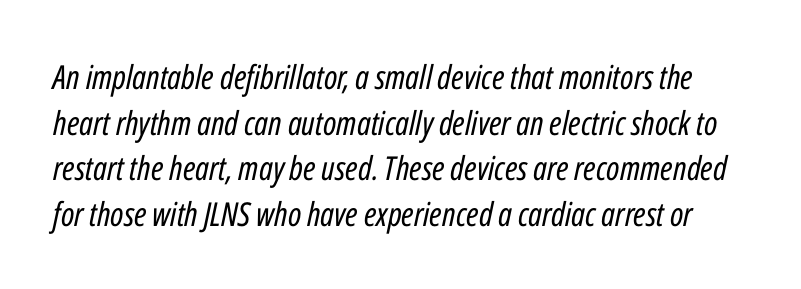
Tracking here is standard; glyphs follow each other at the usual distance. In terms of posture, this sample is oblique. Letters rest on an invisible, unmarked baseline. The space between consecutive lines is moderate. Think of a printed novel: that variable character pitch is what you see here. The strokes carry an ordinary text weight at most.
